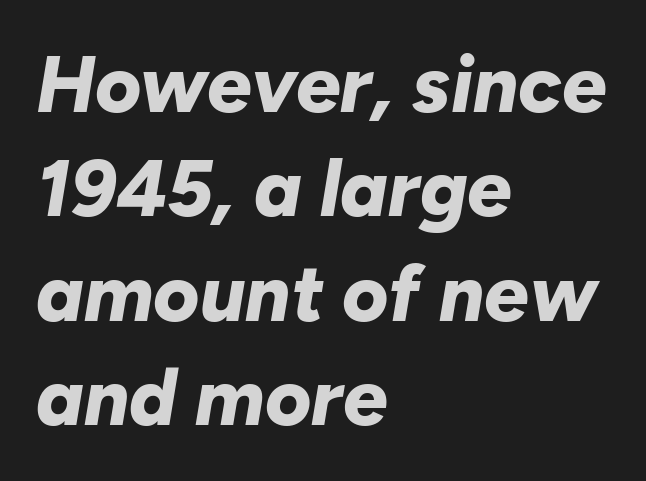
Q: Is the text bold? A: Yes.
Q: Is the text italic (slanted)? A: Yes, it leans right by about 10 degrees.
Q: Is the text underlined? A: No.
Q: How is the paragraph aligned? A: Left-aligned.
Q: Is the spacing between letters normal or unusually wide? A: Normal.
Q: Is the spacing between lines tight, normal or loose? A: Normal.
Q: Width (condensed, normal, or wide)? A: Normal.
Q: Stroke contrast? A: Low.
Q: x-height? A: Medium.
Q: Monospaced? A: No.
